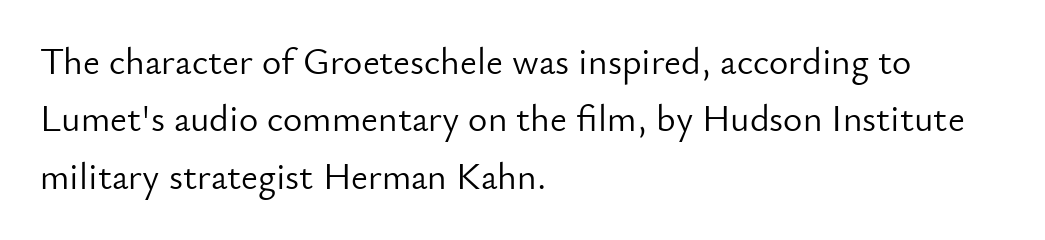
Q: Is the text bold? A: No.
Q: Is the text italic (slanted)? A: No, it is upright.
Q: Is the typeface a serif or a sans-serif typeface? A: Sans-serif.
Q: Is the text underlined? A: No.
Q: How is the paragraph aligned? A: Left-aligned.
Q: Is the spacing between letters normal or unusually wide? A: Normal.
Q: Is the spacing between lines tight, normal or loose? A: Normal.
Q: Width (condensed, normal, or wide)? A: Normal.
Q: Stroke contrast? A: Low.
Q: x-height? A: Small.
Q: Monospaced? A: No.
